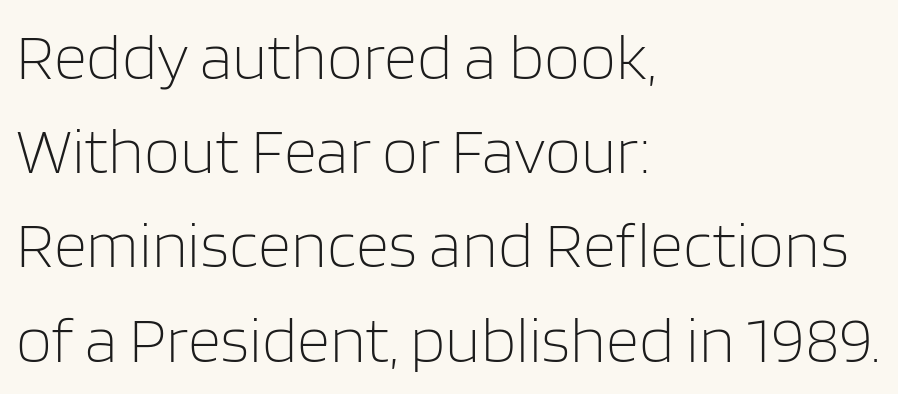
The image shows 65 px light sans-serif type, upright; set left-aligned, normal line spacing (1.45x), normal letter spacing, not underlined; low stroke contrast and a large x-height.
